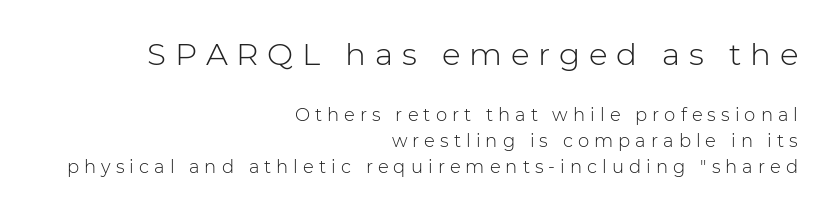
The image shows 31 px light sans-serif type, upright; set right-aligned, normal line spacing (1.43x), unusually wide letter spacing (+0.28 em), not underlined; the first (top) block is 1.72x larger; low stroke contrast and a medium x-height.
